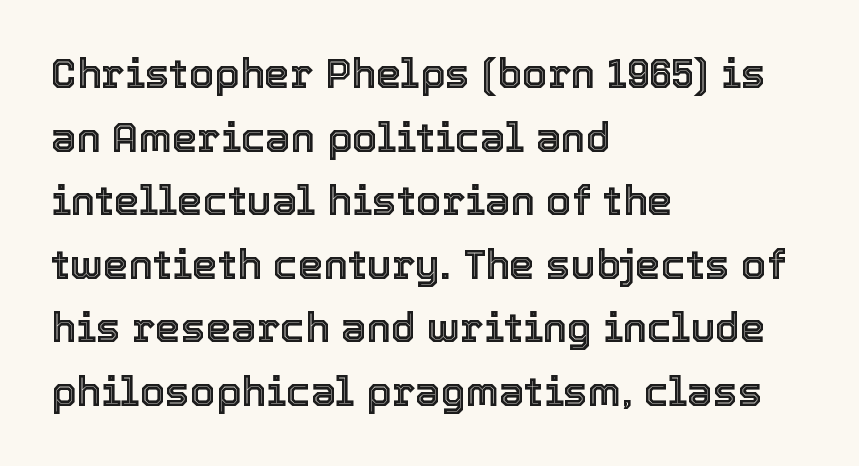
{"italic": "no", "width": "normal", "x_height": "medium", "monospaced": "no", "underline": "no", "align": "left", "line_spacing": "normal", "line_spacing_ratio": 1.55, "letter_spacing": "normal", "letter_spacing_em": 0.0, "glyph_px": 41}
